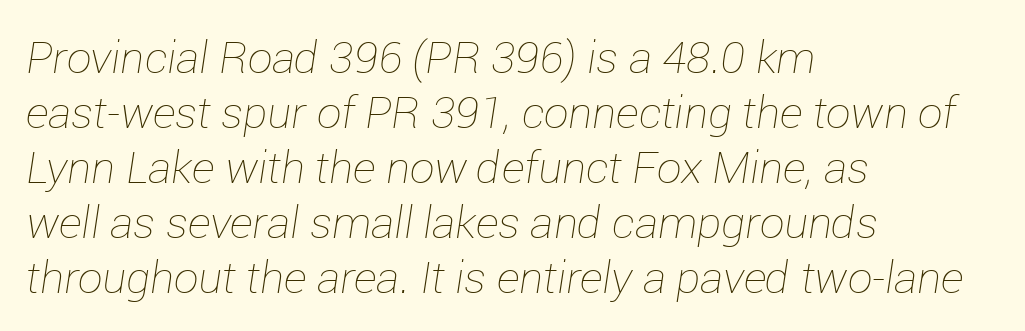
The image shows 44 px thin type, italic (leaning right); set left-aligned, normal line spacing (1.25x), normal letter spacing, not underlined; low stroke contrast and a medium x-height.
